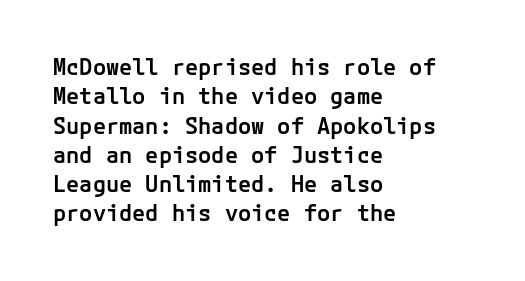
Q: Is the text bold? A: Semi-bold.
Q: Is the text italic (slanted)? A: No, it is upright.
Q: Is the text underlined? A: No.
Q: How is the paragraph aligned? A: Left-aligned.
Q: Is the spacing between letters normal or unusually wide? A: Normal.
Q: Is the spacing between lines tight, normal or loose? A: Normal.
